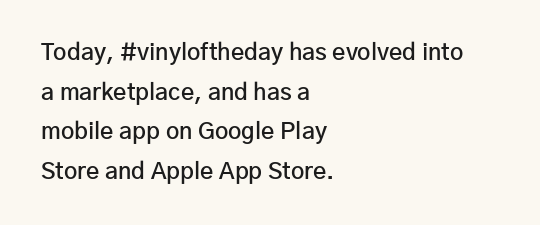
Q: Is the text bold? A: Semi-bold.
Q: Is the text italic (slanted)? A: No, it is upright.
Q: Is the text underlined? A: No.
Q: How is the paragraph aligned? A: Left-aligned.
Q: Is the spacing between letters normal or unusually wide? A: Normal.
